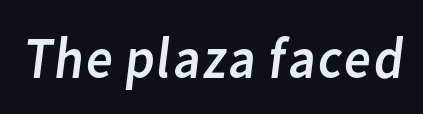
Q: Is the text bold? A: No.
Q: Is the typeface a serif or a sans-serif typeface? A: Sans-serif.
Q: Is the text underlined? A: No.
Q: Is the spacing between letters normal or unusually wide? A: Normal.
Q: Width (condensed, normal, or wide)? A: Normal.
Q: Stroke contrast? A: Low.
Q: x-height? A: Medium.
Q: Monospaced? A: No.
